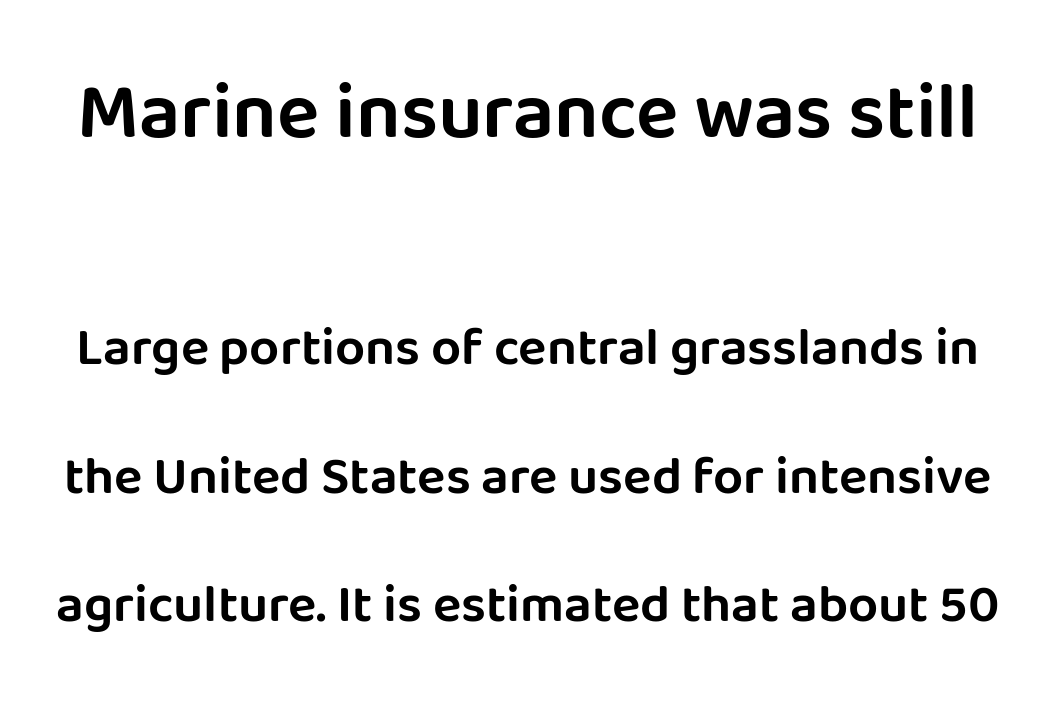
{"serif": "no", "italic": "no", "width": "normal", "stroke_contrast": "low", "x_height": "large", "monospaced": "no", "underline": "no", "line_spacing": "loose", "line_spacing_ratio": 2.42, "letter_spacing": "normal", "letter_spacing_em": 0.0, "larger_block": "first", "size_ratio": 1.49, "glyph_px": 79}
